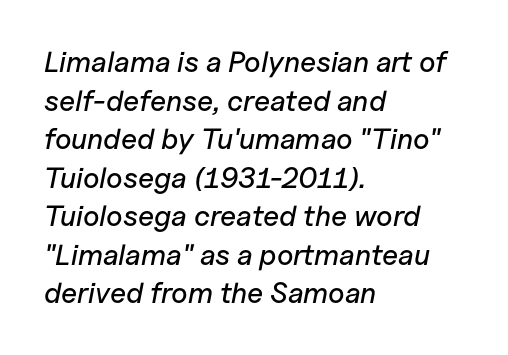
The image shows 29 px text type, italic (leaning right); set left-aligned, normal line spacing (1.33x), normal letter spacing, not underlined; low stroke contrast and a medium x-height.
